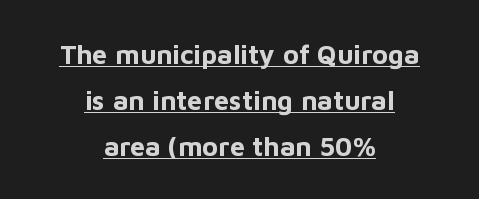
Q: Is the text bold? A: Yes.
Q: Is the text italic (slanted)? A: No, it is upright.
Q: Is the text underlined? A: Yes.
Q: How is the paragraph aligned? A: Centered.
Q: Is the spacing between letters normal or unusually wide? A: Normal.
Q: Is the spacing between lines tight, normal or loose? A: Normal.
